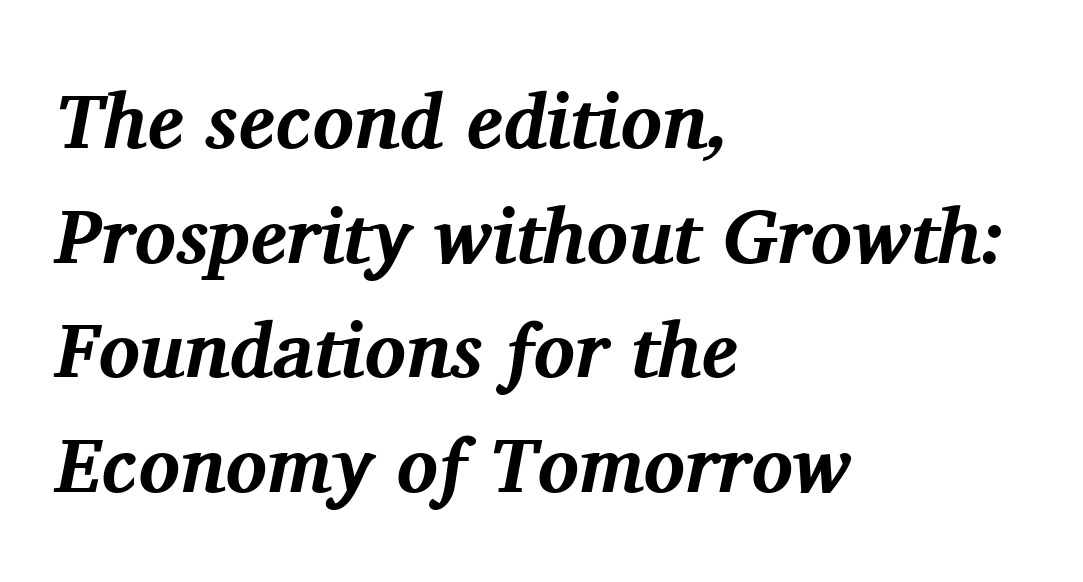
Q: Is the text bold? A: Yes.
Q: Is the text italic (slanted)? A: Yes, it leans right by about 11 degrees.
Q: Is the typeface a serif or a sans-serif typeface? A: Serif.
Q: Is the text underlined? A: No.
Q: How is the paragraph aligned? A: Left-aligned.
Q: Is the spacing between letters normal or unusually wide? A: Normal.
Q: Is the spacing between lines tight, normal or loose? A: Normal.
Q: Width (condensed, normal, or wide)? A: Normal.
Q: Stroke contrast? A: Medium.
Q: x-height? A: Medium.
Q: Monospaced? A: No.
